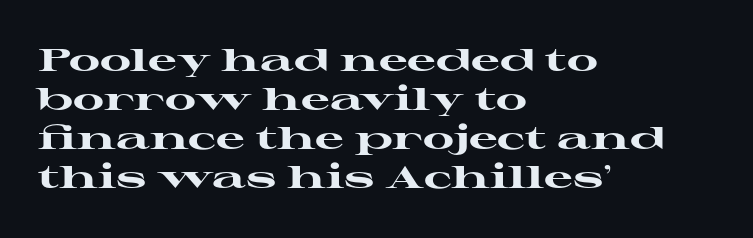
{"serif": "yes", "italic": "no", "bold": "yes", "weight": "heavy", "width": "wide", "stroke_contrast": "high", "x_height": "medium", "monospaced": "no", "underline": "no", "align": "left", "line_spacing_ratio": 1.22, "letter_spacing": "normal", "letter_spacing_em": 0.0, "glyph_px": 32}
